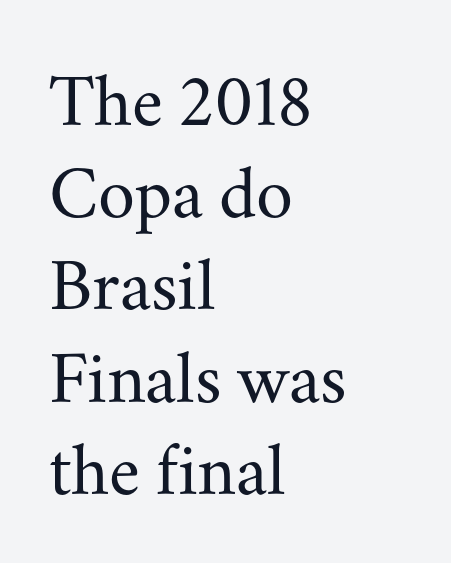
The face used here is proportionally spaced, like ordinary book or web type. The font is comparable to plain body text, perhaps lighter. The specimen reads as upright at a glance. Type style note: has serifs.
